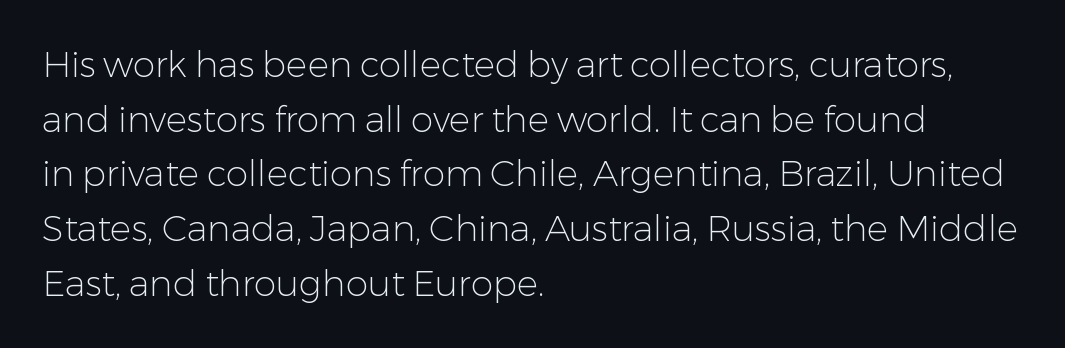
Q: Is the text bold? A: No.
Q: Is the text italic (slanted)? A: No, it is upright.
Q: Is the typeface a serif or a sans-serif typeface? A: Sans-serif.
Q: Is the text underlined? A: No.
Q: How is the paragraph aligned? A: Left-aligned.
Q: Is the spacing between letters normal or unusually wide? A: Normal.
Q: Is the spacing between lines tight, normal or loose? A: Normal.
Q: Width (condensed, normal, or wide)? A: Normal.
Q: Stroke contrast? A: Low.
Q: x-height? A: Medium.
Q: Monospaced? A: No.
